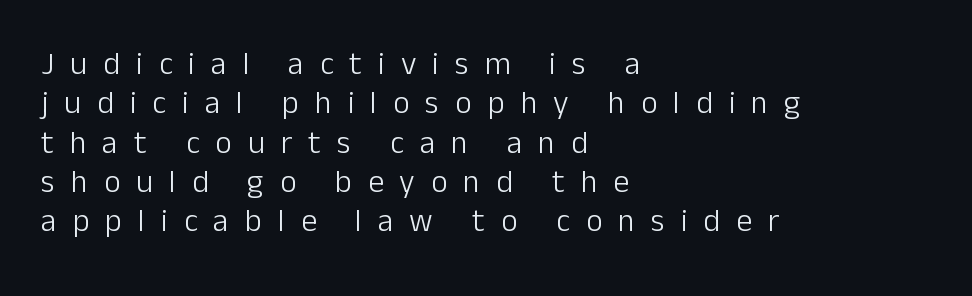
The image shows 32 px light sans-serif type, upright; set left-aligned, line spacing 1.23x, unusually wide letter spacing (+0.5 em), not underlined; low stroke contrast and a medium x-height.
